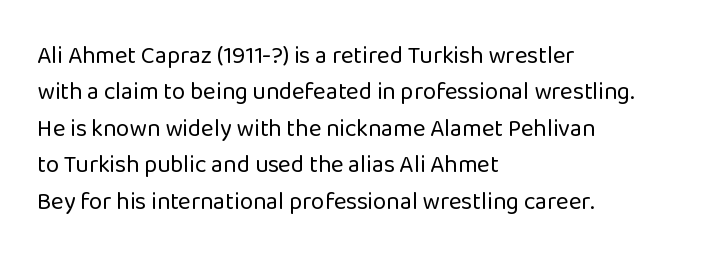
{"italic": "no", "bold": "no", "underline": "no", "align": "left", "line_spacing": "normal", "line_spacing_ratio": 1.52, "letter_spacing": "normal", "letter_spacing_em": 0.0, "glyph_px": 24}
